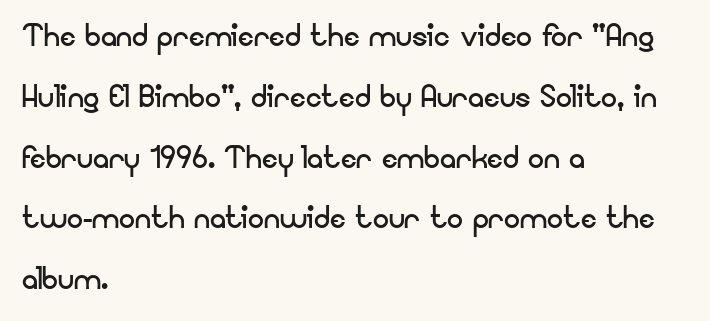
{"serif": "no", "italic": "no", "bold": "no", "weight": "regular", "width": "normal", "stroke_contrast": "low", "x_height": "small", "monospaced": "no", "underline": "no", "align": "left", "line_spacing": "normal", "line_spacing_ratio": 1.52, "letter_spacing": "normal", "letter_spacing_em": 0.0, "glyph_px": 40}
